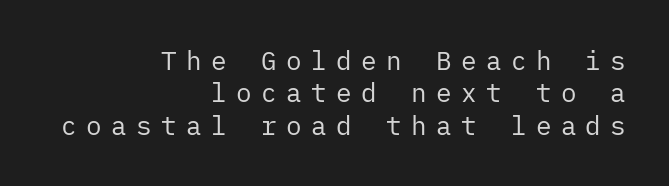
The image shows 26 px text type, upright; set right-aligned, normal line spacing (1.25x), unusually wide letter spacing (+0.36 em), not underlined.
